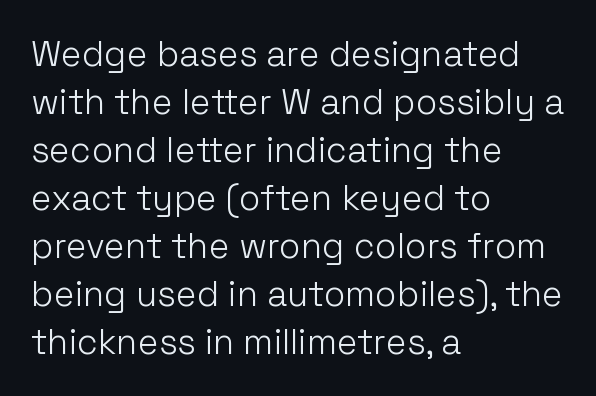
The image shows 35 px light sans-serif type, upright; set left-aligned, normal line spacing (1.37x), normal letter spacing, not underlined; low stroke contrast and a medium x-height.
